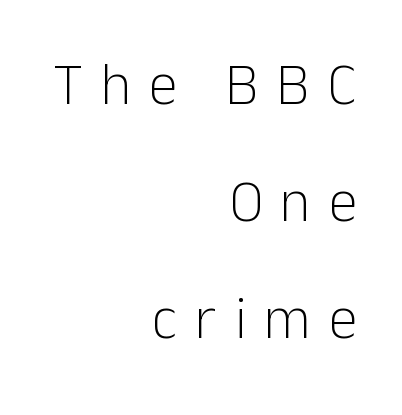
The letters advance in unequal steps, a hallmark of proportional type. Ascenders rise straight up at ninety degrees. No feet cap the strokes, marking this as sans-serif type. Bare-footed words on every line.
